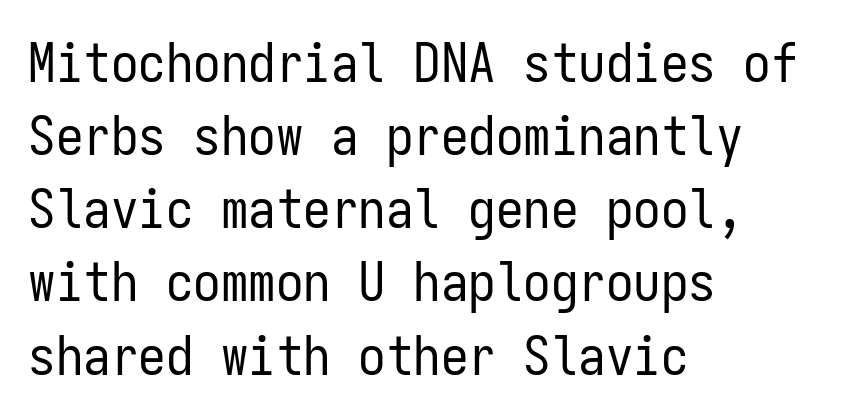
Weight: in the light-to-regular range. When letters stand straight like this, we call the style roman or upright. In terms of letterform style, serifs are entirely absent. Honestly, the letter spacing is just normal — you wouldn't notice it. Fixed-width glyphs throughout — classic coding-font behaviour. What's the leading like? Ordinary, nothing unusual.
